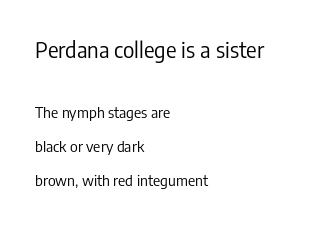
The image shows 22 px text type, upright; set left-aligned, loose line spacing (2.26x), normal letter spacing, not underlined; the first (top) block is 1.47x larger.
